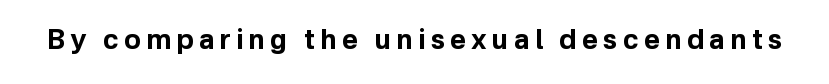
Q: Is the text bold? A: Yes.
Q: Is the text italic (slanted)? A: No, it is upright.
Q: Is the text underlined? A: No.
Q: Is the spacing between letters normal or unusually wide? A: Unusually wide.
